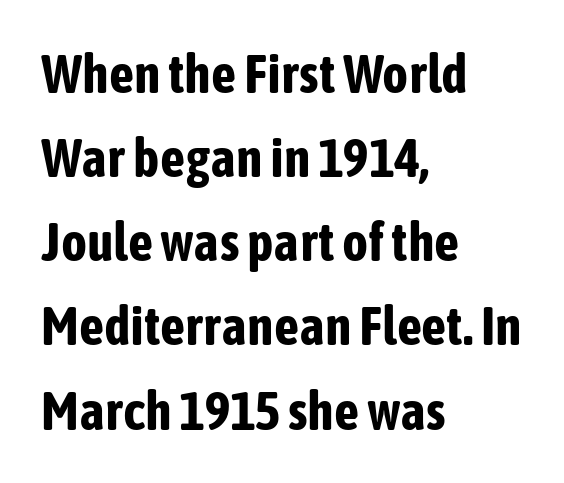
Q: Is the text bold? A: Yes.
Q: Is the text italic (slanted)? A: No, it is upright.
Q: Is the typeface a serif or a sans-serif typeface? A: Sans-serif.
Q: Is the text underlined? A: No.
Q: How is the paragraph aligned? A: Left-aligned.
Q: Is the spacing between letters normal or unusually wide? A: Normal.
Q: Is the spacing between lines tight, normal or loose? A: Normal.
Q: Width (condensed, normal, or wide)? A: Condensed.
Q: Stroke contrast? A: Low.
Q: x-height? A: Medium.
Q: Monospaced? A: No.
